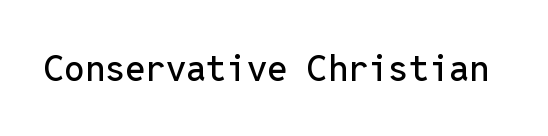
Q: Is the text italic (slanted)? A: No, it is upright.
Q: Is the typeface a serif or a sans-serif typeface? A: Sans-serif.
Q: Is the text underlined? A: No.
Q: Is the spacing between letters normal or unusually wide? A: Normal.
Q: Width (condensed, normal, or wide)? A: Normal.
Q: Stroke contrast? A: Low.
Q: x-height? A: Medium.
Q: Monospaced? A: Yes.
